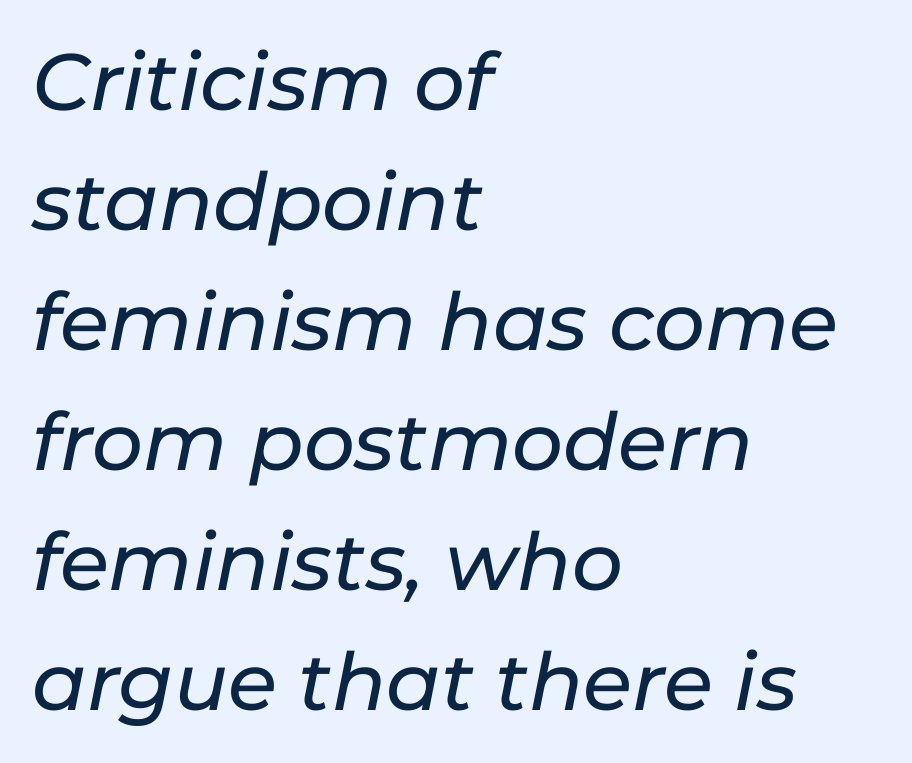
The image shows 80 px text type, italic (leaning right); set left-aligned, normal line spacing (1.5x), normal letter spacing, not underlined; low stroke contrast and a medium x-height.
